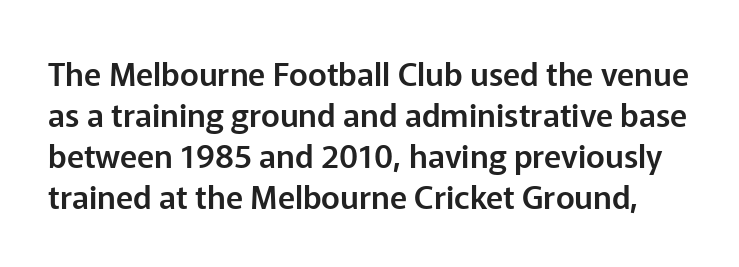
Clear beneath every line of the passage. Proportional: the letters do not fall into vertical columns. No extra tracking has been applied to these lines. Is there any slant? The stems are plumb. The designer left line spacing at the default. To sum up the face: it is a sans, with no serifs.
